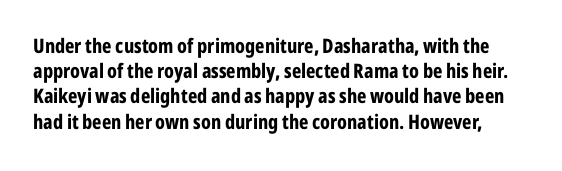
A dark, heavy texture on the line: the type is bold. Regular leading. Any mark beneath the type? The region is blank. Characters follow at the spacing the type designer built in. This sample uses an upright cut, with every glyph sitting square on the baseline.
